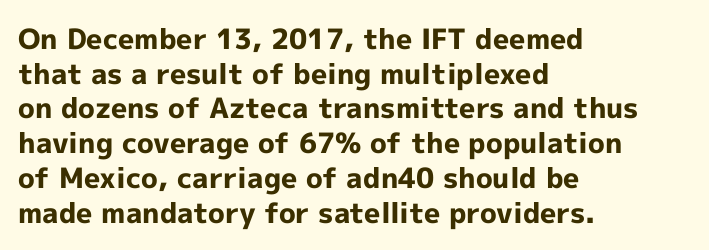
{"serif": "no", "italic": "no", "bold": "yes", "weight": "bold", "width": "normal", "x_height": "medium", "monospaced": "no", "underline": "no", "align": "left", "line_spacing_ratio": 1.24, "letter_spacing": "normal", "letter_spacing_em": 0.0, "glyph_px": 28}
